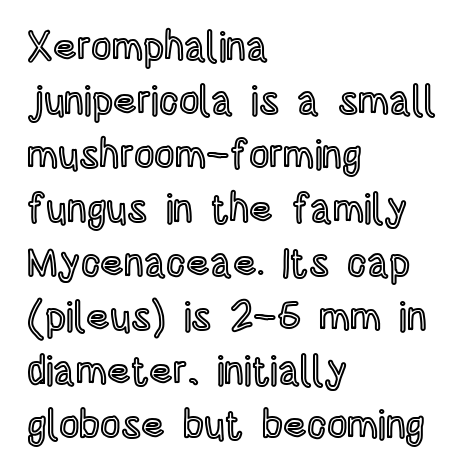
The image shows 40 px condensed type, upright; set left-aligned, normal line spacing (1.35x), normal letter spacing, not underlined; a large x-height.
